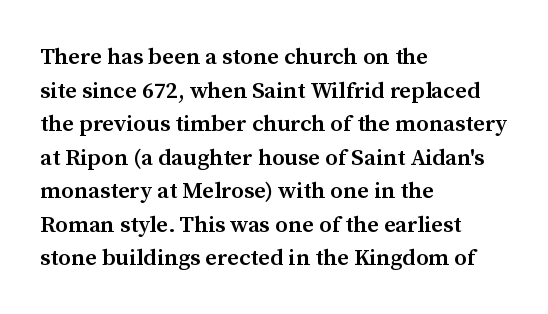
The image shows 23 px text type, upright; set left-aligned, normal line spacing (1.46x), normal letter spacing, not underlined.
